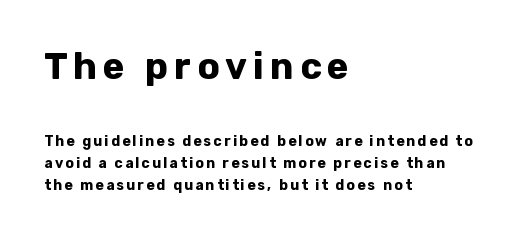
The rendering uses a bold face; every stroke is thick and dark. Think of a printed novel: that variable character pitch is what you see here. The glyphs in this specimen are sans serif. A bare baseline throughout the passage. The specimen reads as upright at a glance.
